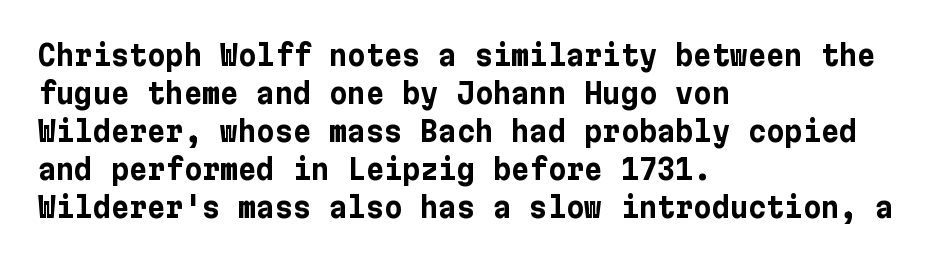
The image shows 28 px bold sans-serif type, upright; set left-aligned, normal line spacing (1.36x), normal letter spacing, not underlined; low stroke contrast and a medium x-height.
